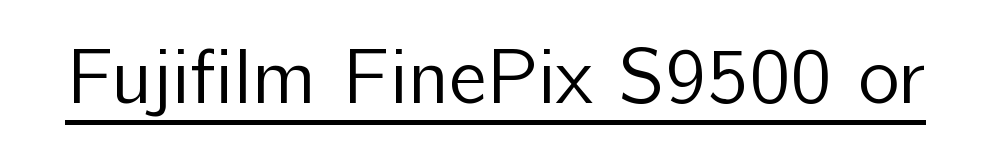
{"serif": "no", "italic": "no", "bold": "no", "weight": "regular", "width": "normal", "stroke_contrast": "low", "x_height": "medium", "monospaced": "no", "underline": "yes", "letter_spacing": "normal", "letter_spacing_em": 0.0, "glyph_px": 79}
